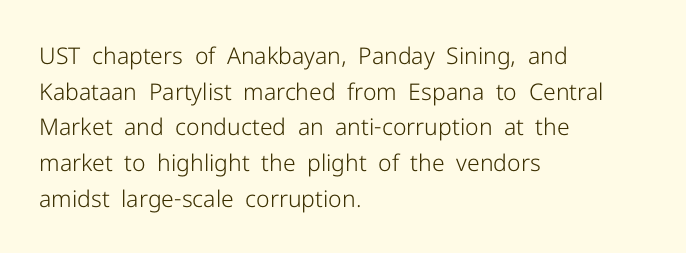
The image shows 23 px text type, upright; set left-aligned, normal line spacing (1.55x), normal letter spacing, not underlined.
